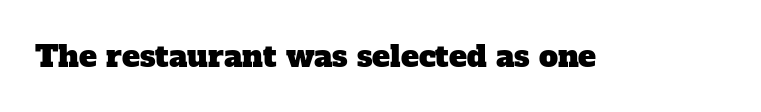
Q: Is the typeface a serif or a sans-serif typeface? A: Serif.
Q: Is the text underlined? A: No.
Q: Is the spacing between letters normal or unusually wide? A: Normal.
Q: Width (condensed, normal, or wide)? A: Normal.
Q: Stroke contrast? A: Low.
Q: x-height? A: Medium.
Q: Monospaced? A: No.
